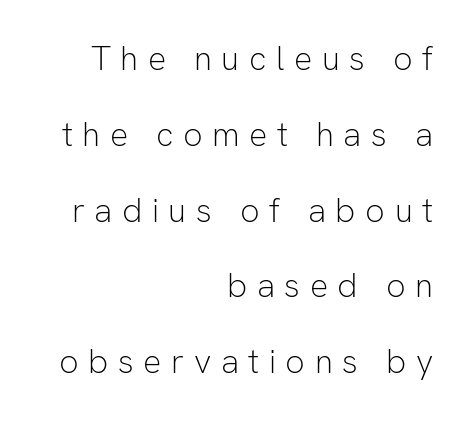
Honestly, the rows look like they've been pulled way apart. The typesetting does not lean heavy: it is not bold. Layout note: lines flush right. Do the letters lean? They stand straight.
